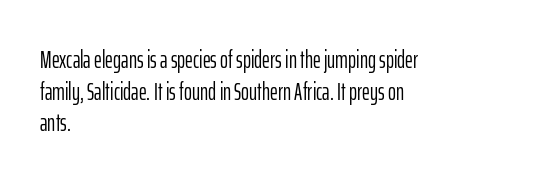
Leftover space on each line is placed entirely after the last word. The typesetting does not lean heavy: it is not bold. Honestly, the letter spacing is just normal — you wouldn't notice it. Underline: absent. If you drew a line through each stem, it would be perfectly vertical.
